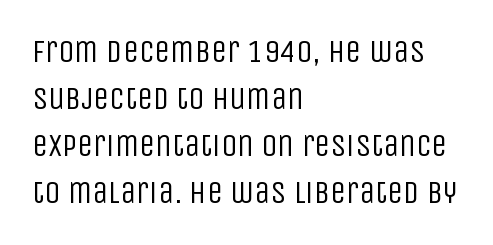
Q: Is the text bold? A: No.
Q: Is the text italic (slanted)? A: No, it is upright.
Q: Is the typeface a serif or a sans-serif typeface? A: Sans-serif.
Q: Is the text underlined? A: No.
Q: How is the paragraph aligned? A: Left-aligned.
Q: Is the spacing between letters normal or unusually wide? A: Normal.
Q: Is the spacing between lines tight, normal or loose? A: Normal.
Q: Width (condensed, normal, or wide)? A: Condensed.
Q: Stroke contrast? A: Low.
Q: x-height? A: Large.
Q: Monospaced? A: No.
